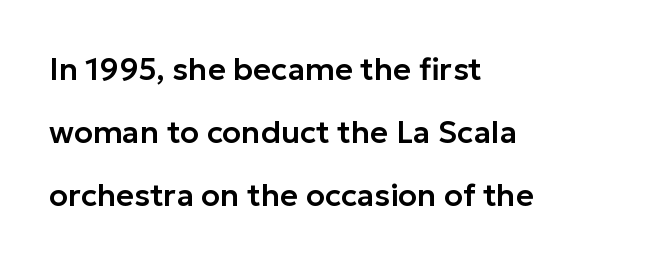
The image shows 31 px sans-serif type, upright; set left-aligned, loose line spacing (2.03x), normal letter spacing, not underlined; low stroke contrast and a medium x-height.
